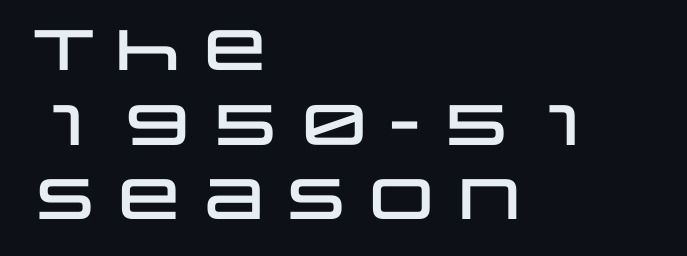
These lines stack with their left ends in a neat column. These lines were composed using upright roman letters. The rendering keeps characters at their native spacing. Do the characters align in a grid? No, the font is proportional. Words float on clear page, feet unadorned.
